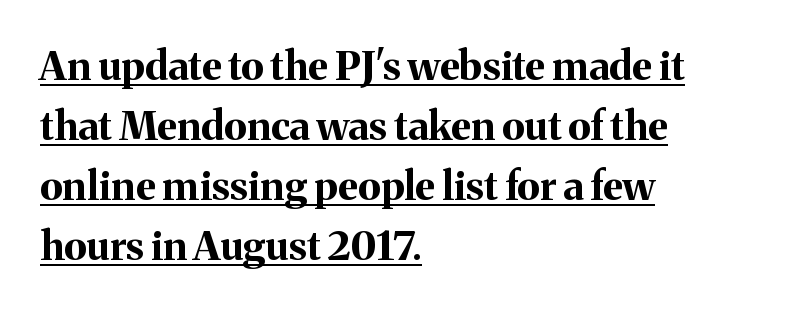
Beneath each row of characters lies a ruled line. The letterforms sit shoulder to shoulder at normal distance. Spacing verdict: proportional, widths tailored to each character. Students, observe: this is what conventionally led text looks like. Posture: vertical.
